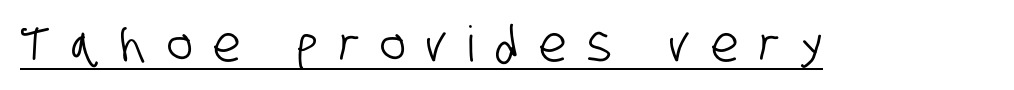
{"serif": "no", "width": "condensed", "stroke_contrast": "low", "x_height": "large", "monospaced": "no", "underline": "yes", "letter_spacing": "wide", "letter_spacing_em": 0.43, "glyph_px": 49}
